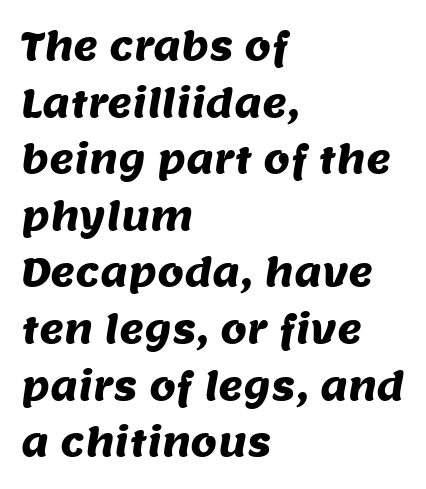
{"serif": "no", "width": "normal", "stroke_contrast": "medium", "x_height": "large", "monospaced": "no", "underline": "no", "align": "left", "line_spacing": "normal", "line_spacing_ratio": 1.49, "letter_spacing": "normal", "letter_spacing_em": 0.0, "glyph_px": 38}
